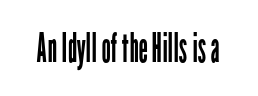
The image shows 41 px regular-weight, condensed sans-serif type, upright; set normal letter spacing, not underlined; low stroke contrast and a medium x-height.
